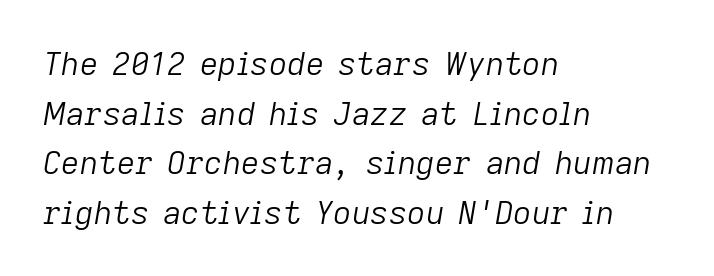
The image shows 32 px light type, italic (leaning right); set left-aligned, normal line spacing (1.55x), normal letter spacing, not underlined; low stroke contrast and a medium x-height.
